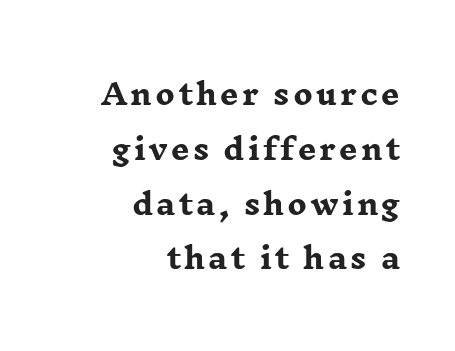
Q: Is the text bold? A: Yes.
Q: Is the text italic (slanted)? A: No, it is upright.
Q: Is the typeface a serif or a sans-serif typeface? A: Serif.
Q: Is the text underlined? A: No.
Q: How is the paragraph aligned? A: Right-aligned.
Q: Width (condensed, normal, or wide)? A: Wide.
Q: Stroke contrast? A: Low.
Q: x-height? A: Medium.
Q: Monospaced? A: No.
